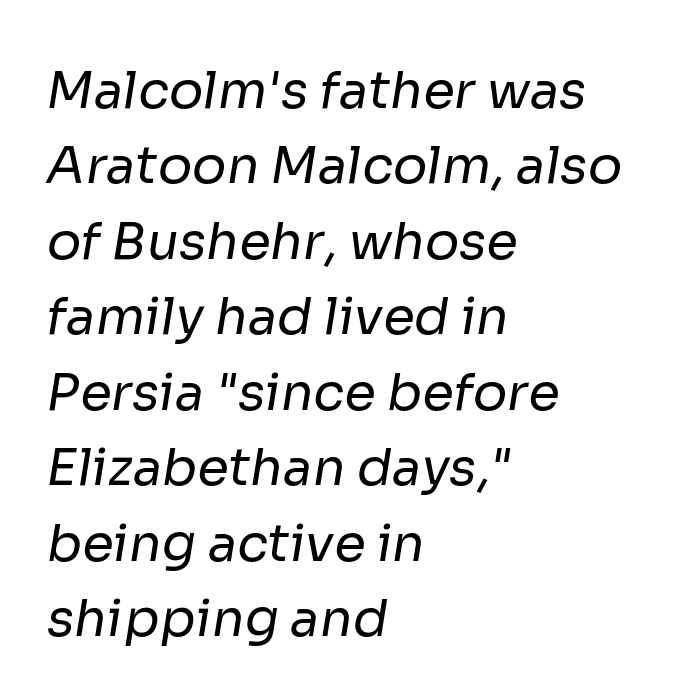
Q: Is the text bold? A: No.
Q: Is the typeface a serif or a sans-serif typeface? A: Sans-serif.
Q: Is the text underlined? A: No.
Q: How is the paragraph aligned? A: Left-aligned.
Q: Is the spacing between letters normal or unusually wide? A: Normal.
Q: Is the spacing between lines tight, normal or loose? A: Normal.
Q: Width (condensed, normal, or wide)? A: Normal.
Q: Stroke contrast? A: Low.
Q: x-height? A: Medium.
Q: Monospaced? A: No.
